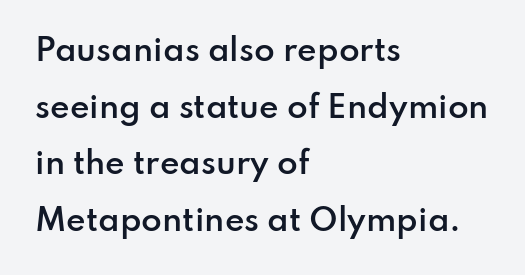
The image shows 30 px semibold sans-serif type, upright; set left-aligned, line spacing 1.89x, normal letter spacing, not underlined; low stroke contrast and a small x-height.
